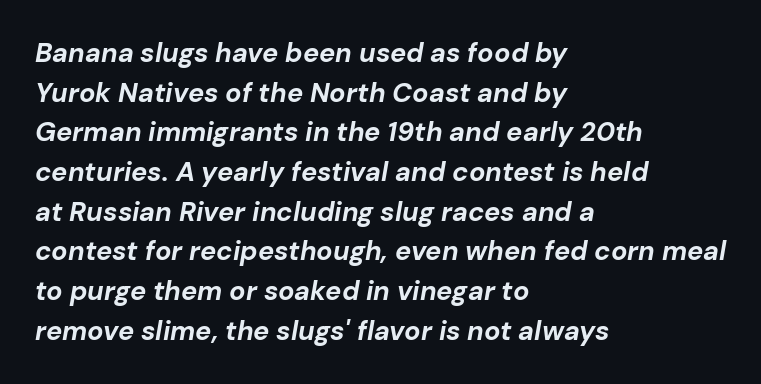
Q: Is the text bold? A: Yes.
Q: Is the text italic (slanted)? A: Yes, it leans right by about 10 degrees.
Q: Is the text underlined? A: No.
Q: How is the paragraph aligned? A: Left-aligned.
Q: Is the spacing between letters normal or unusually wide? A: Normal.
Q: Is the spacing between lines tight, normal or loose? A: Normal.
